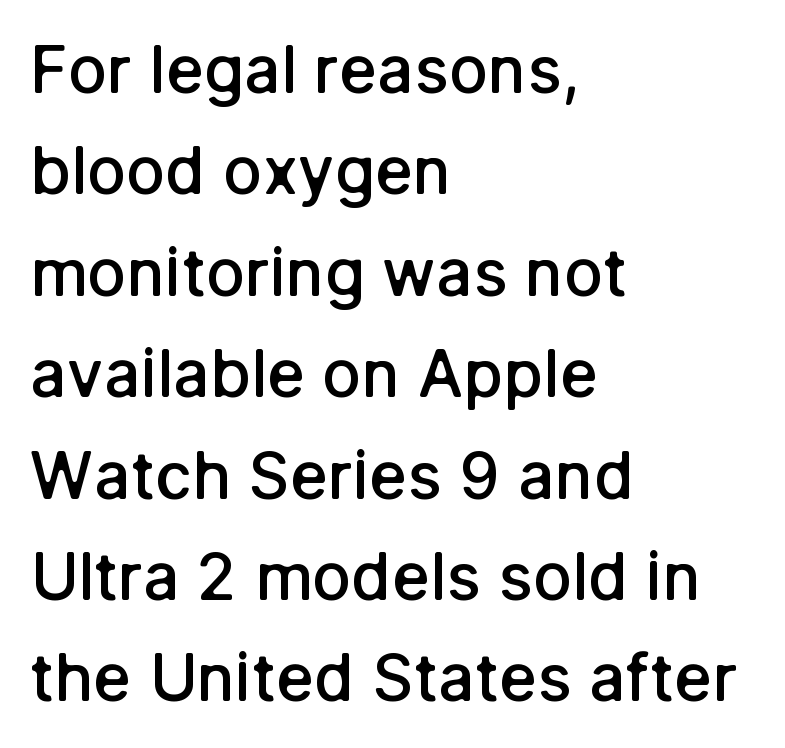
The image shows 65 px semibold sans-serif type, upright; set left-aligned, normal line spacing (1.56x), normal letter spacing, not underlined; low stroke contrast and a medium x-height.
